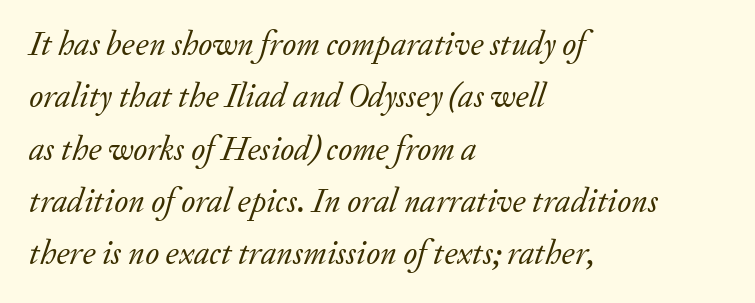
The image shows 34 px regular-weight serif type, italic (leaning right); set left-aligned, normal line spacing (1.54x), normal letter spacing, not underlined; low stroke contrast and a small x-height.
